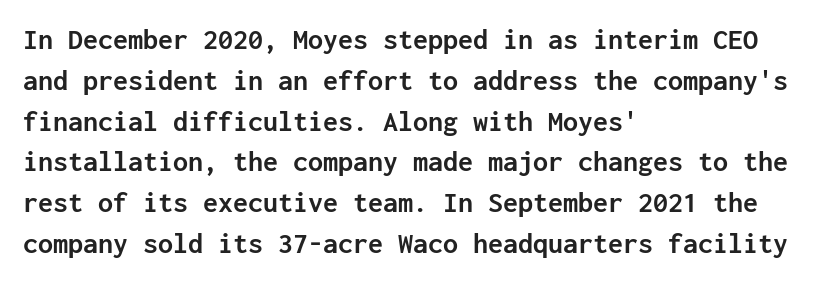
The rendering uses a moderate line-height, typical for paragraphs. Decoration check: the copy has no underline. Posture: vertical. Is the block centered? No — it sits flush against the left margin. A full-strength bold gives these letters their thick strokes.
